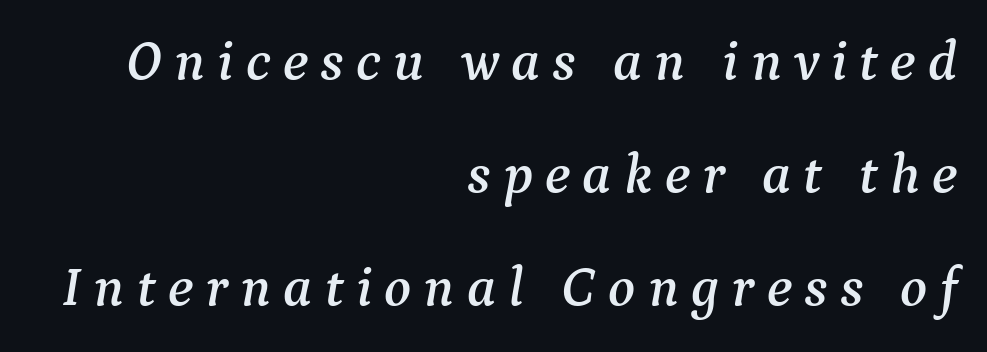
{"serif": "yes", "italic": "yes", "lean": "right", "slant_degrees": 9, "width": "normal", "stroke_contrast": "medium", "x_height": "medium", "monospaced": "no", "underline": "no", "align": "right", "line_spacing": "loose", "line_spacing_ratio": 2.02, "letter_spacing": "wide", "letter_spacing_em": 0.22, "glyph_px": 56}
